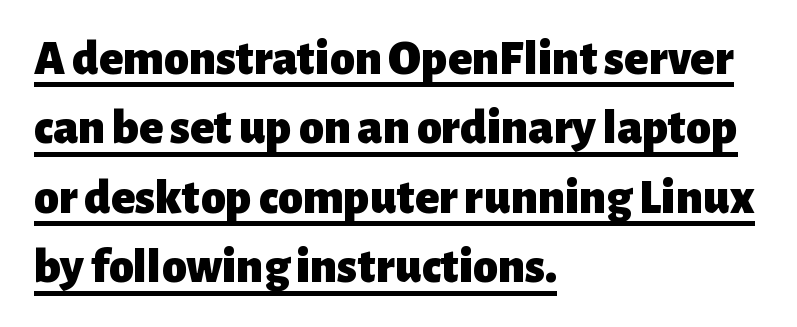
The image shows 50 px heavy sans-serif type, upright; set left-aligned, normal line spacing (1.39x), normal letter spacing, underlined; low stroke contrast and a medium x-height.
